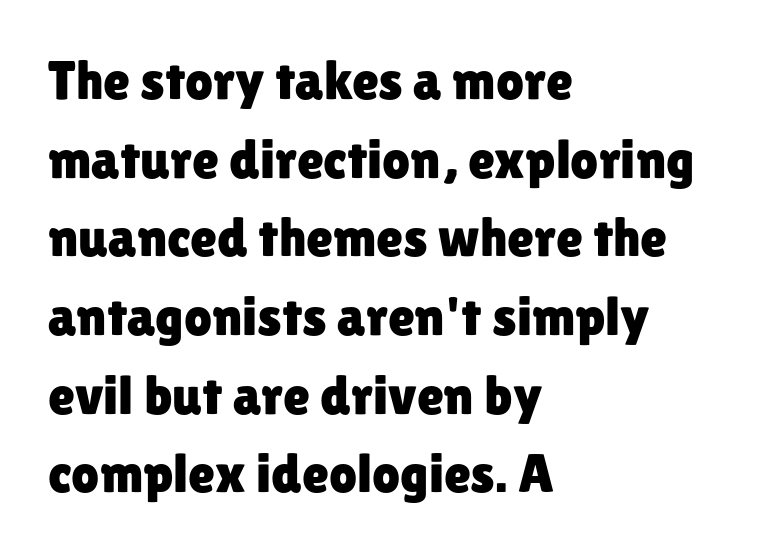
The image shows 55 px sans-serif type, upright; set left-aligned, normal line spacing (1.43x), normal letter spacing, not underlined; low stroke contrast and a medium x-height.
